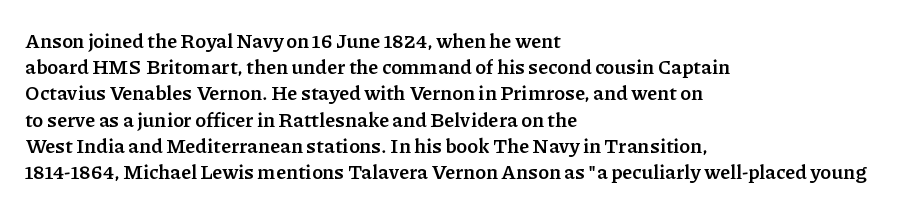
The image shows 20 px bold type, upright; set left-aligned, normal line spacing (1.31x), normal letter spacing, not underlined.
